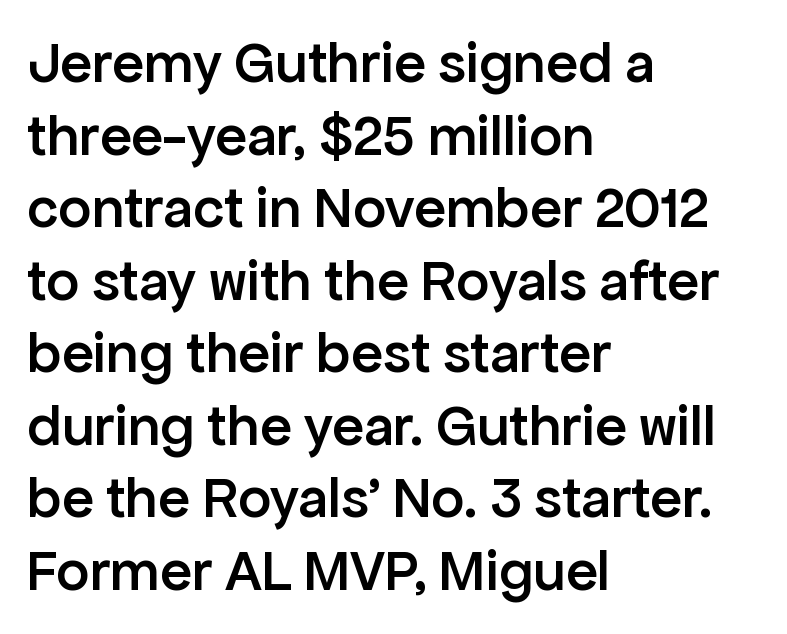
Q: Is the text bold? A: Semi-bold.
Q: Is the text italic (slanted)? A: No, it is upright.
Q: Is the typeface a serif or a sans-serif typeface? A: Sans-serif.
Q: Is the text underlined? A: No.
Q: How is the paragraph aligned? A: Left-aligned.
Q: Is the spacing between letters normal or unusually wide? A: Normal.
Q: Width (condensed, normal, or wide)? A: Normal.
Q: Stroke contrast? A: Low.
Q: x-height? A: Medium.
Q: Monospaced? A: No.
